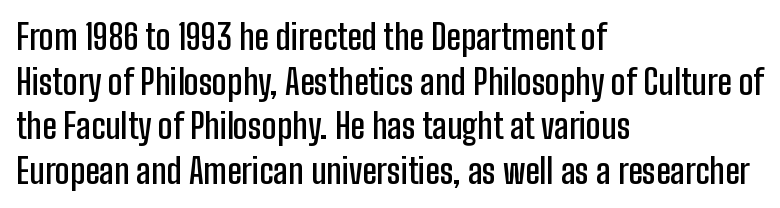
The image shows 34 px semibold, condensed sans-serif type, upright; set left-aligned, normal line spacing (1.31x), normal letter spacing, not underlined; low stroke contrast and a medium x-height.
